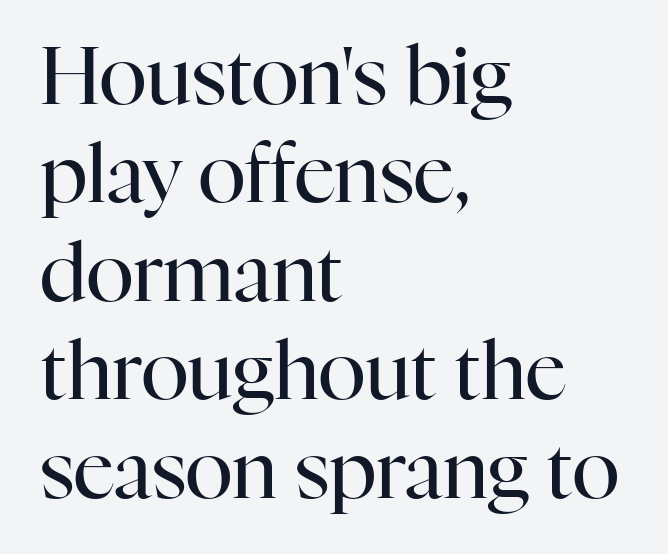
{"serif": "yes", "italic": "no", "bold": "no", "weight": "regular", "width": "normal", "stroke_contrast": "high", "x_height": "medium", "monospaced": "no", "underline": "no", "align": "left", "line_spacing_ratio": 1.23, "letter_spacing": "normal", "letter_spacing_em": 0.0, "glyph_px": 80}
